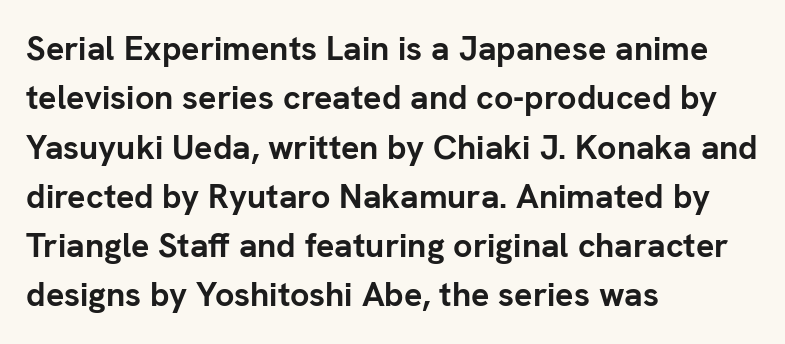
{"serif": "no", "italic": "no", "bold": "yes", "weight": "semibold", "width": "normal", "stroke_contrast": "low", "x_height": "medium", "monospaced": "no", "underline": "no", "align": "left", "line_spacing": "normal", "line_spacing_ratio": 1.45, "letter_spacing": "normal", "letter_spacing_em": 0.0, "glyph_px": 34}
